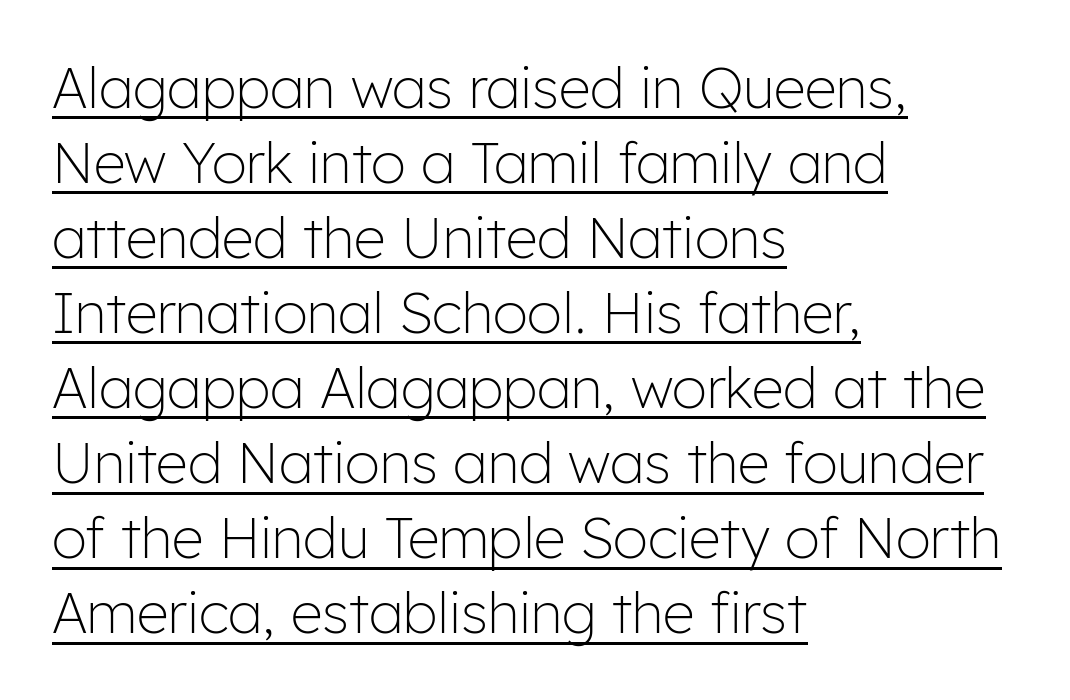
Q: Is the text bold? A: No.
Q: Is the text italic (slanted)? A: No, it is upright.
Q: Is the typeface a serif or a sans-serif typeface? A: Sans-serif.
Q: Is the text underlined? A: Yes.
Q: How is the paragraph aligned? A: Left-aligned.
Q: Is the spacing between letters normal or unusually wide? A: Normal.
Q: Is the spacing between lines tight, normal or loose? A: Normal.
Q: Width (condensed, normal, or wide)? A: Normal.
Q: Stroke contrast? A: Low.
Q: x-height? A: Medium.
Q: Monospaced? A: No.
